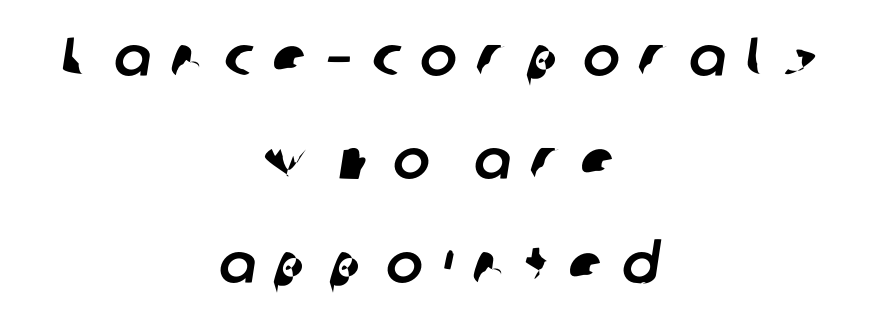
Character widths vary here, with narrow letters taking less room than wide ones. Loose tracking; the words dissolve into strings of separated letters. Grotesque or geometric, the face here clearly has no serifs. Descenders hang freely into open space.
